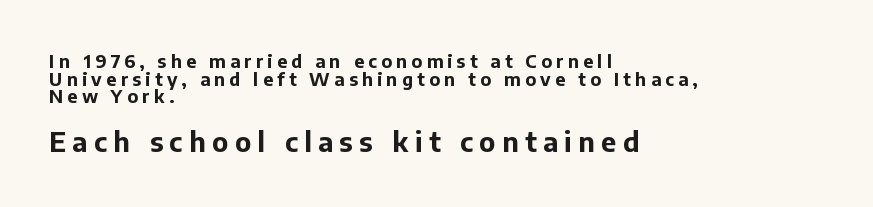
The space beneath each line is pristine and unruled. Italic? Not at all — the glyphs are vertical. Does the bottom block carry the larger type? Yes, it does. Each new line begins almost immediately beneath the previous one.
